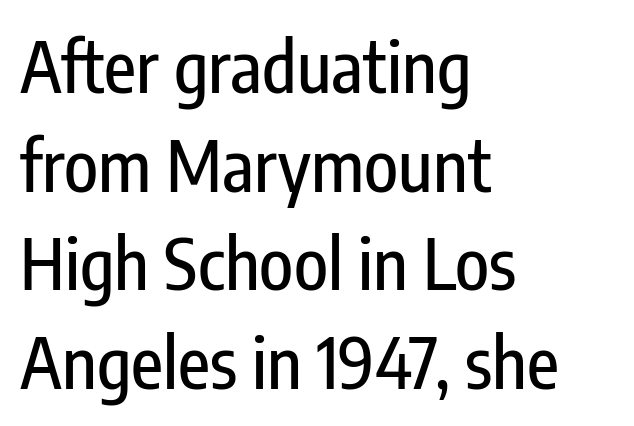
The zone under the glyphs is completely vacant. Note the varied advance widths — an 'i' is clearly narrower than an 'm'. Rows of type keep a routine distance in the vertical direction. The typeface chosen for these lines omits serifs. If you drew a line through each stem, it would be perfectly vertical.
